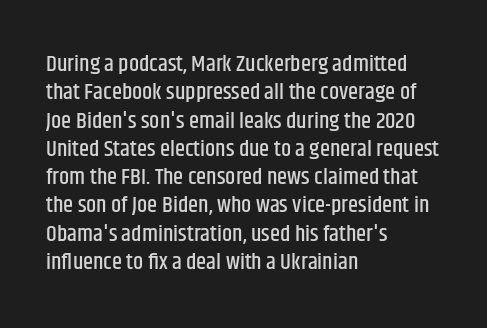
Q: Is the text italic (slanted)? A: No, it is upright.
Q: Is the text underlined? A: No.
Q: How is the paragraph aligned? A: Left-aligned.
Q: Is the spacing between letters normal or unusually wide? A: Normal.
